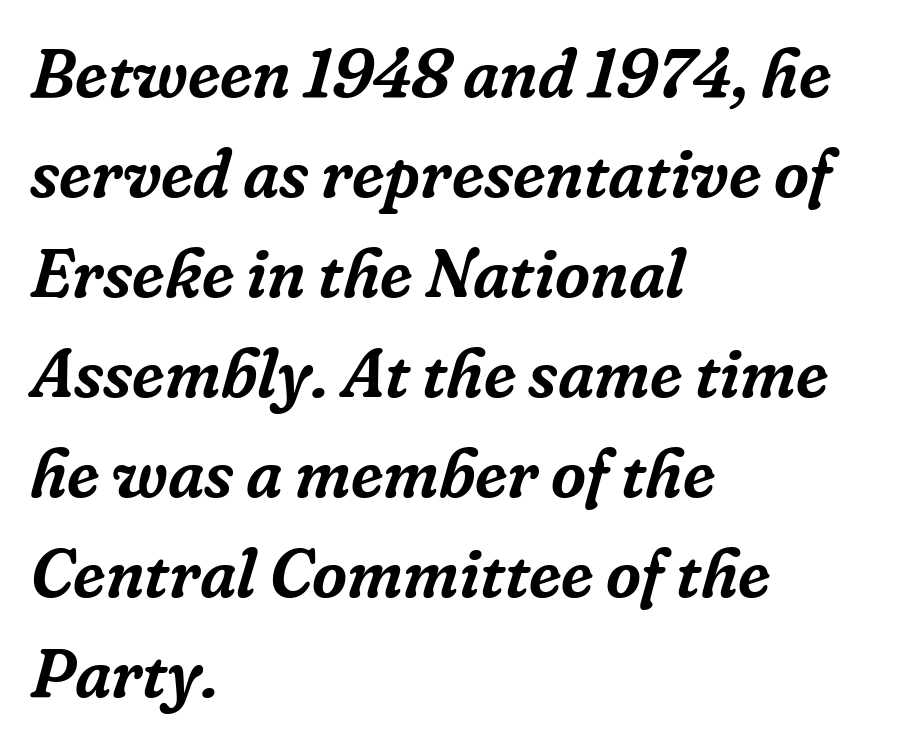
{"serif": "yes", "italic": "yes", "lean": "right", "slant_degrees": 16, "width": "normal", "stroke_contrast": "low", "x_height": "medium", "monospaced": "no", "underline": "no", "align": "left", "line_spacing": "normal", "line_spacing_ratio": 1.47, "letter_spacing": "normal", "letter_spacing_em": 0.0, "glyph_px": 68}
